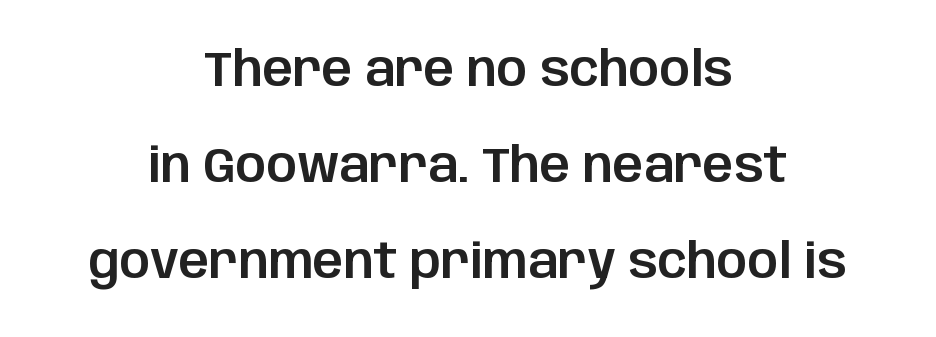
Varying glyph widths throughout — classic text-font behaviour. The line-height multiplier appears high, well above default. Alignment: centered. The letters stand upright; this is a roman face. Clear beneath every line of the passage. Nothing sits at the stroke ends, so this counts as sans-serif.
